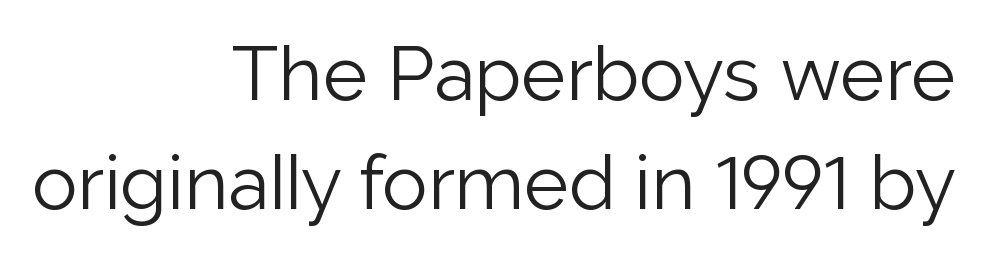
The image shows 76 px light sans-serif type, upright; set right-aligned, normal line spacing (1.44x), normal letter spacing, not underlined; low stroke contrast and a medium x-height.
